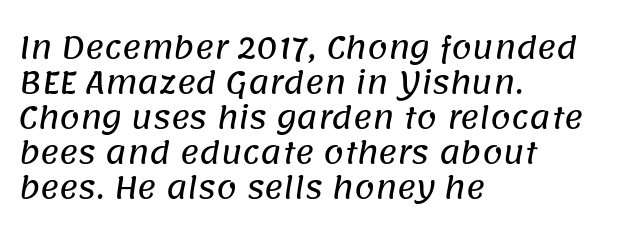
The image shows 29 px sans-serif type; set left-aligned, line spacing 1.21x, normal letter spacing, not underlined; low stroke contrast and a large x-height.
